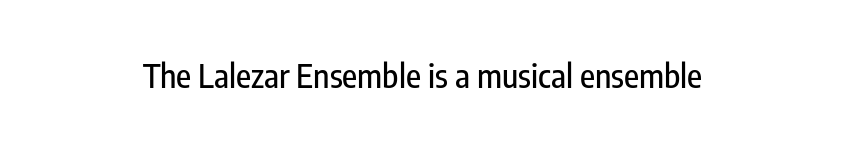
Honestly, the letter spacing is just normal — you wouldn't notice it. The typeface chosen for these lines omits serifs. Looks like regular typesetting: each glyph gets only the width it needs. In terms of posture, this sample is upright. Clear beneath every line of the passage.
